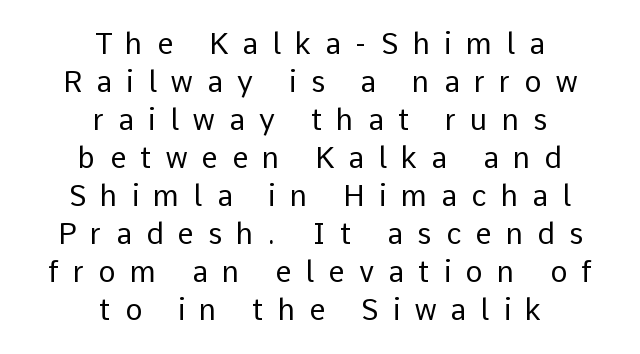
Q: Is the text bold? A: No.
Q: Is the text italic (slanted)? A: No, it is upright.
Q: Is the typeface a serif or a sans-serif typeface? A: Sans-serif.
Q: Is the text underlined? A: No.
Q: How is the paragraph aligned? A: Centered.
Q: Is the spacing between letters normal or unusually wide? A: Unusually wide.
Q: Is the spacing between lines tight, normal or loose? A: Normal.
Q: Width (condensed, normal, or wide)? A: Normal.
Q: Stroke contrast? A: Low.
Q: x-height? A: Medium.
Q: Monospaced? A: No.
